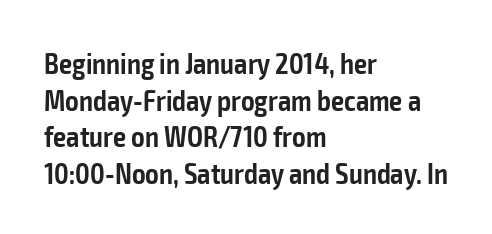
The image shows 29 px semibold, condensed sans-serif type, upright; set left-aligned, normal line spacing (1.26x), normal letter spacing, not underlined; low stroke contrast and a medium x-height.
